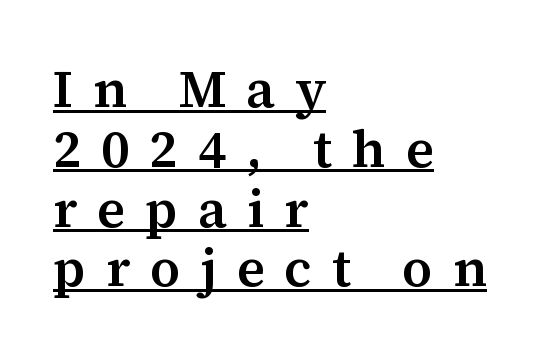
Italic: no, the glyphs are upright roman. You can tell from the footed stems that serif type was used. There is plenty of visible air inserted between adjacent glyphs. Closely set lines give the paragraph a compact silhouette.
